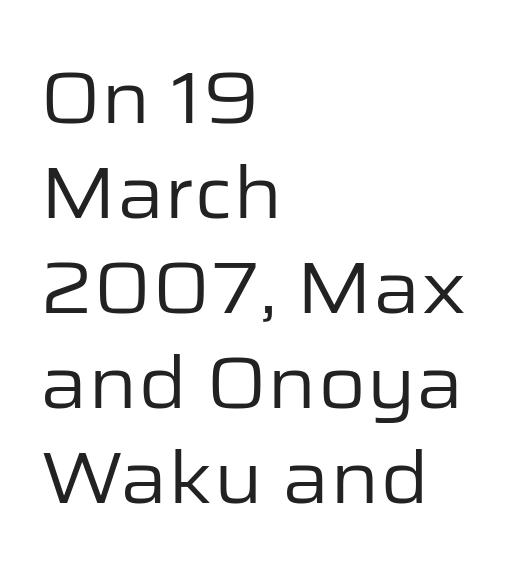
Q: Is the text bold? A: No.
Q: Is the text italic (slanted)? A: No, it is upright.
Q: Is the typeface a serif or a sans-serif typeface? A: Sans-serif.
Q: Is the text underlined? A: No.
Q: How is the paragraph aligned? A: Left-aligned.
Q: Is the spacing between letters normal or unusually wide? A: Normal.
Q: Is the spacing between lines tight, normal or loose? A: Normal.
Q: Width (condensed, normal, or wide)? A: Normal.
Q: Stroke contrast? A: Low.
Q: x-height? A: Medium.
Q: Monospaced? A: No.
